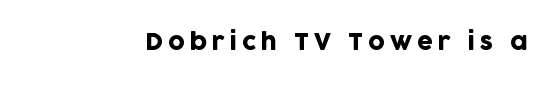
Bare-footed words on every line. These lines were composed using upright roman letters. The rendering inserts visible extra space after every character.
